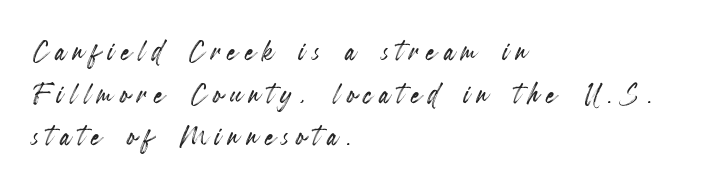
The image shows 37 px condensed type; set left-aligned, tight line spacing (1.15x), unusually wide letter spacing (+0.2 em), not underlined; a small x-height.
